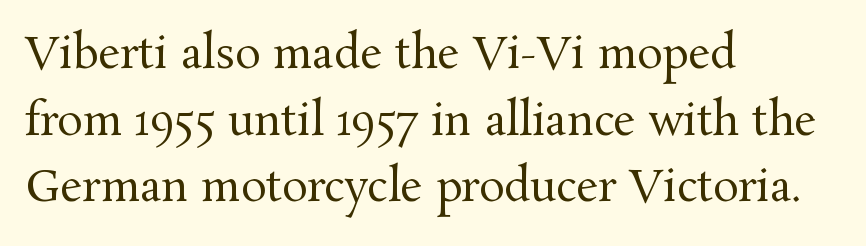
Q: Is the text bold? A: No.
Q: Is the text italic (slanted)? A: No, it is upright.
Q: Is the typeface a serif or a sans-serif typeface? A: Serif.
Q: Is the text underlined? A: No.
Q: How is the paragraph aligned? A: Left-aligned.
Q: Is the spacing between letters normal or unusually wide? A: Normal.
Q: Is the spacing between lines tight, normal or loose? A: Normal.
Q: Width (condensed, normal, or wide)? A: Normal.
Q: Stroke contrast? A: Medium.
Q: x-height? A: Medium.
Q: Monospaced? A: No.
